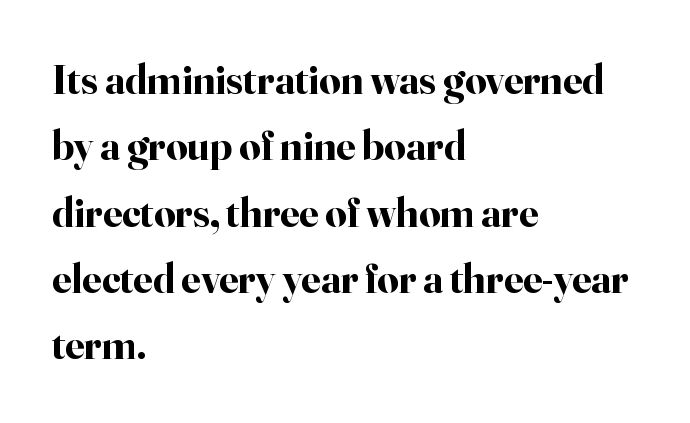
Q: Is the text bold? A: Yes.
Q: Is the text italic (slanted)? A: No, it is upright.
Q: Is the typeface a serif or a sans-serif typeface? A: Serif.
Q: Is the text underlined? A: No.
Q: How is the paragraph aligned? A: Left-aligned.
Q: Is the spacing between letters normal or unusually wide? A: Normal.
Q: Is the spacing between lines tight, normal or loose? A: Normal.
Q: Width (condensed, normal, or wide)? A: Normal.
Q: Stroke contrast? A: High.
Q: x-height? A: Small.
Q: Monospaced? A: No.
